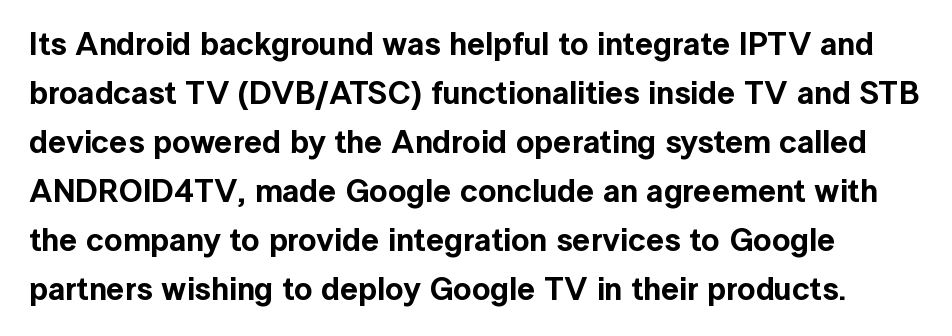
The image shows 32 px sans-serif type, upright; set normal line spacing (1.53x), normal letter spacing, not underlined; a medium x-height.
